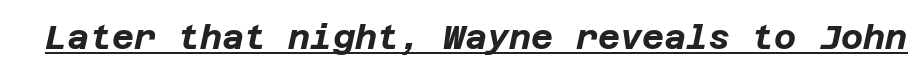
{"italic": "yes", "lean": "right", "slant_degrees": 12, "bold": "yes", "weight": "bold", "width": "normal", "stroke_contrast": "low", "x_height": "large", "underline": "yes", "letter_spacing": "normal", "letter_spacing_em": 0.0, "glyph_px": 34}
